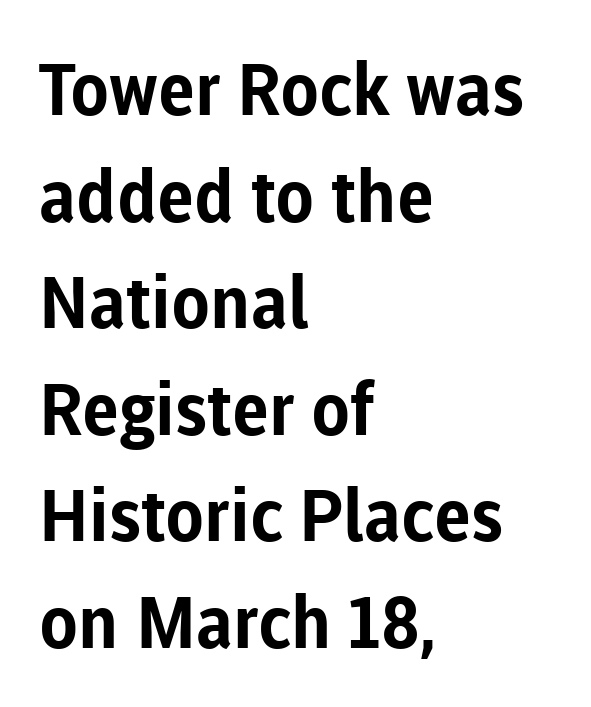
The image shows 72 px bold sans-serif type, upright; set left-aligned, normal line spacing (1.48x), normal letter spacing, not underlined; low stroke contrast and a medium x-height.
